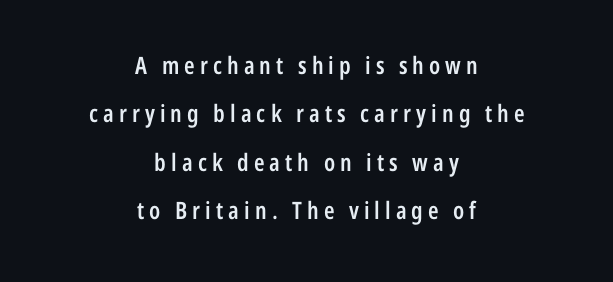
The passage shown is semibold, sitting just below true bold. If you measured baseline to baseline, you'd find a long distance. The rag falls on both sides of this text block equally. Does the lettering tilt? It doesn't — this is upright.
